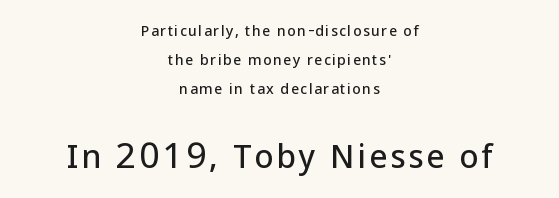
Clear beneath every line of the passage. Quick note: interline space is abundant. The rendering shows plain stroke endings on the letterforms — a sans-serif design. The rendering positions every line midway between the sides.
